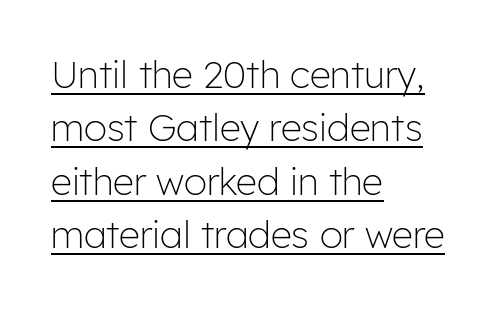
The image shows 37 px light sans-serif type, upright; set left-aligned, normal line spacing (1.44x), normal letter spacing, underlined; low stroke contrast and a medium x-height.
